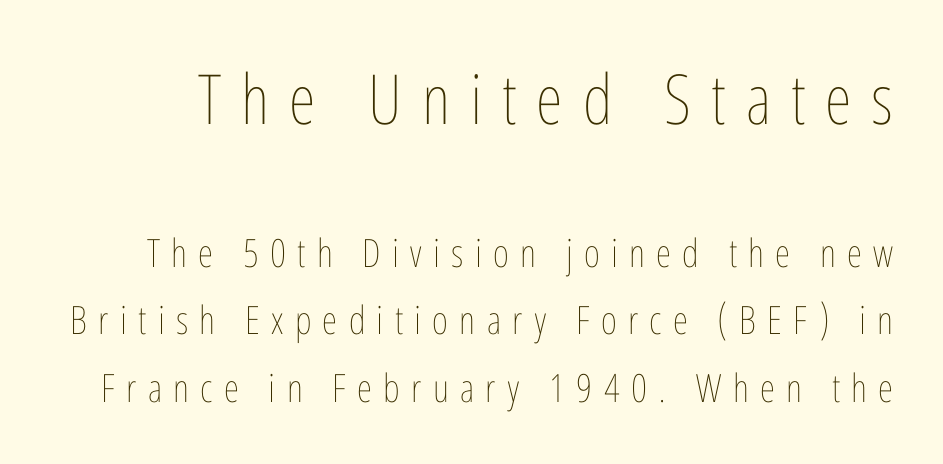
A roman cut, with each character standing at attention. Each letter keeps its own natural width here, so spacing adapts to shape. The baseline area is clear. Is the lower block the larger one? No — the upper block carries the bigger type. Words appear elongated and porous because spacing is wide. The typesetting does not lean heavy: it is not bold.
